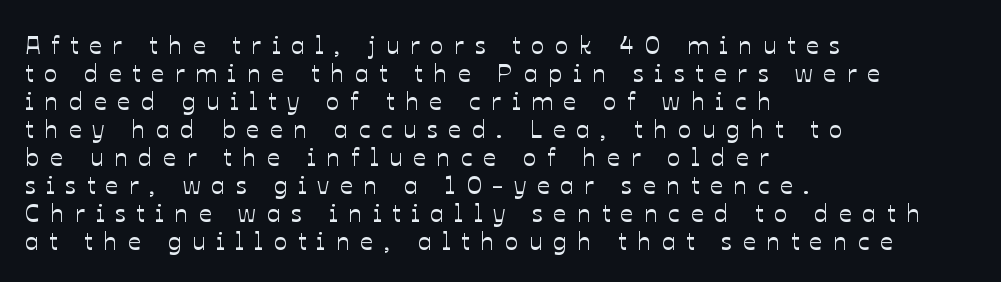
Q: Is the text italic (slanted)? A: No, it is upright.
Q: Is the text underlined? A: No.
Q: How is the paragraph aligned? A: Left-aligned.
Q: Is the spacing between letters normal or unusually wide? A: Unusually wide.
Q: Is the spacing between lines tight, normal or loose? A: Tight.
